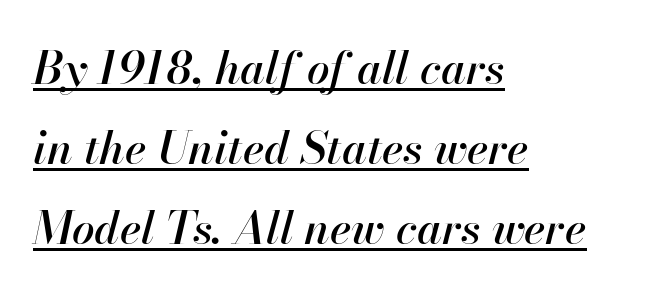
The passage shown is typed in a proportional face where columns would drift. This sample is left-justified, so line endings fall wherever the words run out. The rendering applies a slant to the glyphs. Each line of the rendering has a horizontal stroke beneath the glyphs. A typesetter would call this zero additional tracking.
